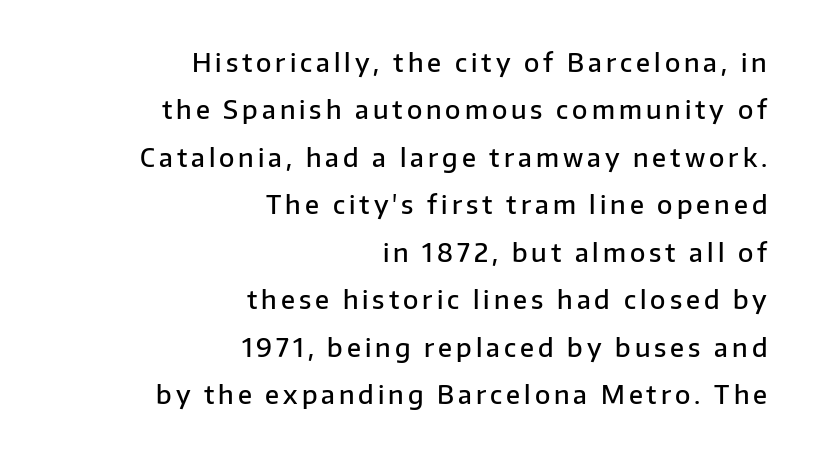
A semibold gives these letters moderate extra thickness, short of bold. Airy leading. When letters stand straight like this, we call the style roman or upright. Descenders hang freely into open space.
